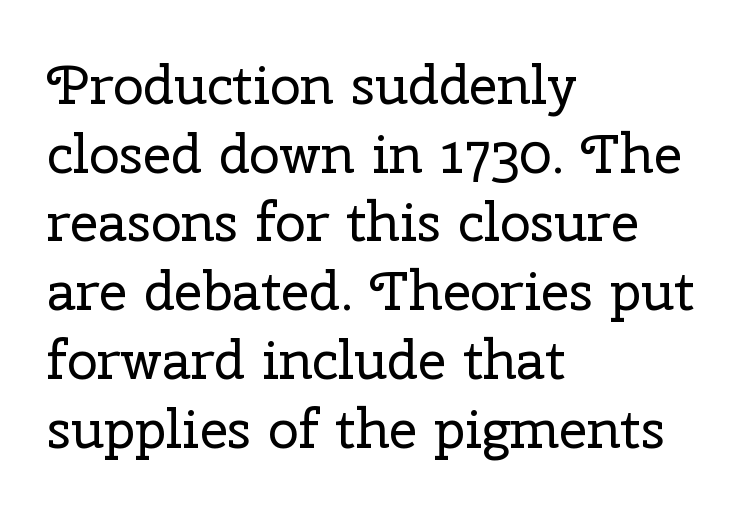
Looks like regular typesetting: each glyph gets only the width it needs. Rule under the text: the space is simply empty. The font is comparable to plain body text, perhaps lighter. Quick note: interline space is typical.
